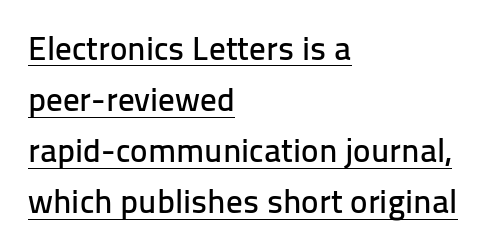
These lines are set flush left with a ragged right edge. This block has exactly the height ordinary leading produces. The designer went with a sans here, leaving each stem footless. The rendering keeps characters at their native spacing. Like a heading marked for emphasis, these lines bear an underscore. A typesetter would call this proportional, since set widths differ per character.
